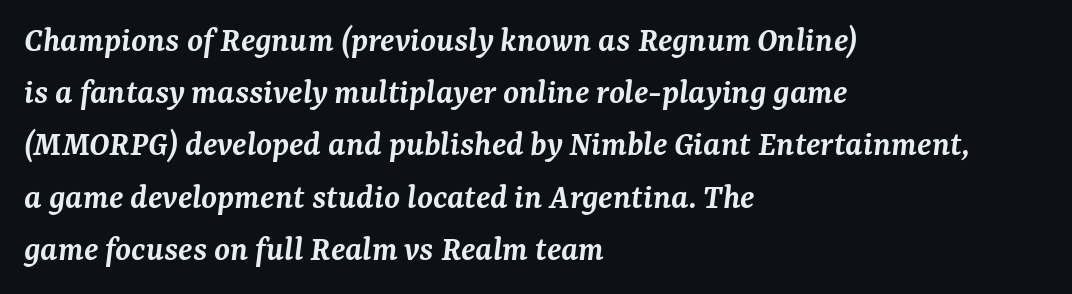
Q: Is the text bold? A: Semi-bold.
Q: Is the text italic (slanted)? A: Yes, it leans right by about 7 degrees.
Q: Is the typeface a serif or a sans-serif typeface? A: Serif.
Q: Is the text underlined? A: No.
Q: How is the paragraph aligned? A: Left-aligned.
Q: Is the spacing between letters normal or unusually wide? A: Normal.
Q: Is the spacing between lines tight, normal or loose? A: Normal.
Q: Width (condensed, normal, or wide)? A: Normal.
Q: Stroke contrast? A: Medium.
Q: x-height? A: Medium.
Q: Monospaced? A: No.
